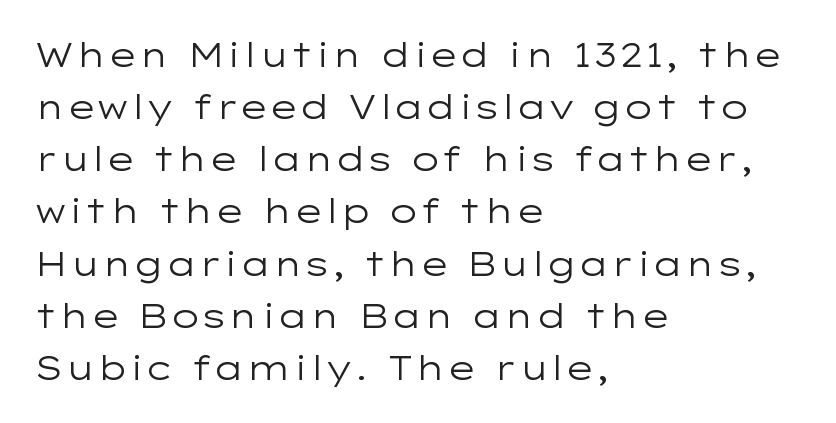
{"serif": "no", "italic": "no", "bold": "no", "weight": "regular", "width": "wide", "stroke_contrast": "low", "x_height": "medium", "monospaced": "no", "underline": "no", "align": "left", "line_spacing": "normal", "line_spacing_ratio": 1.58, "letter_spacing": "normal", "letter_spacing_em": 0.0, "glyph_px": 33}
